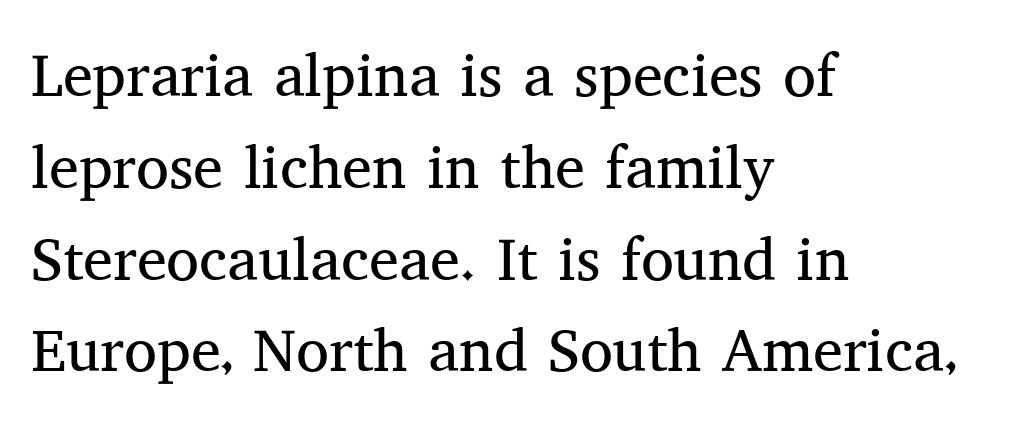
The image shows 60 px regular-weight serif type, upright; set left-aligned, normal line spacing (1.53x), normal letter spacing, not underlined; medium stroke contrast and a medium x-height.
